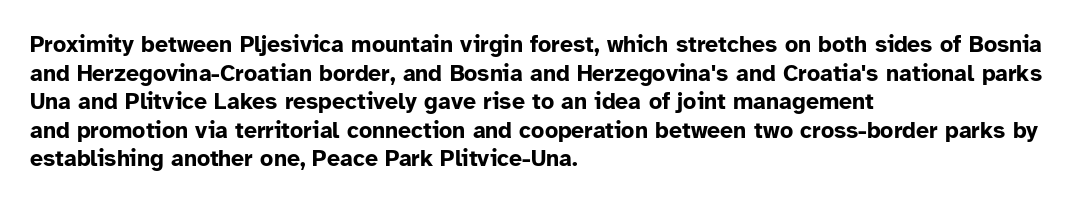
Every character sits straight up, as roman type does. Stroke thickness is high; the sample reads as a true bold. Inter-character spacing is left at the font's built-in metrics. Casual observation: everything's shoved over to the left. The specimen omits any rule beneath the text block's lines.
